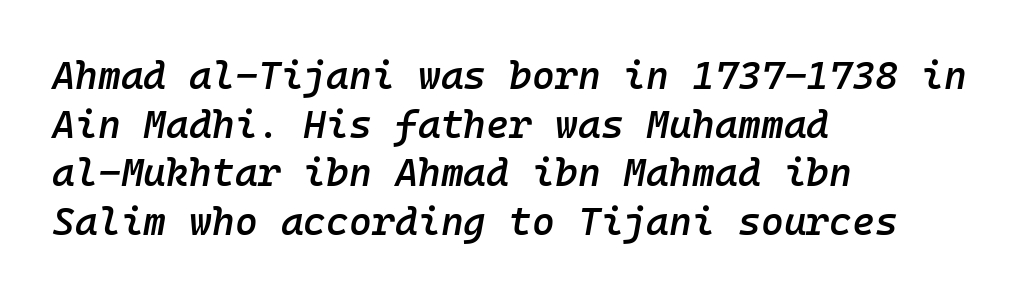
The image shows 39 px semibold type, italic (leaning right), monospaced; set left-aligned, normal line spacing (1.25x), normal letter spacing, not underlined; low stroke contrast and a medium x-height.
